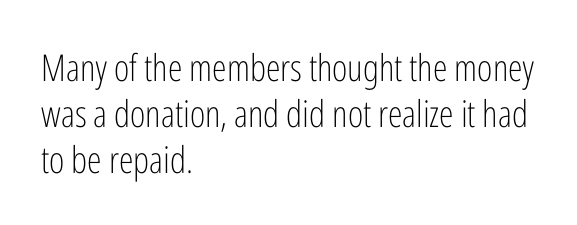
The passage shown is typed in a proportional face where columns would drift. Posture: straight, roman, zero tilt. The face used here is rendered with its standard letterfit. Decoration check: the copy has no underline. The designer went with a sans here, leaving each stem footless.
